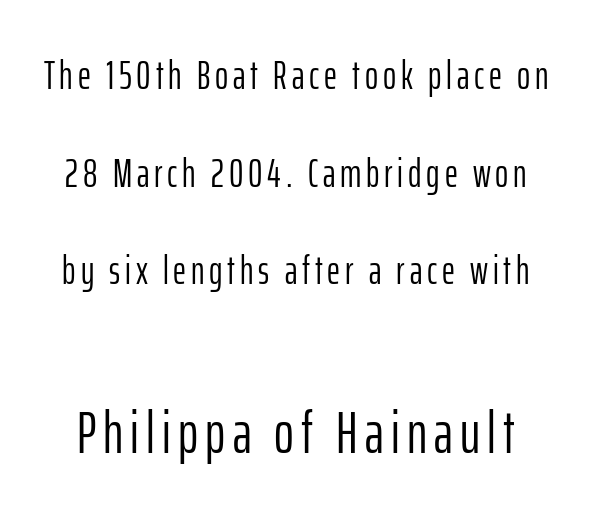
{"serif": "no", "italic": "no", "bold": "no", "weight": "light", "width": "condensed", "stroke_contrast": "low", "x_height": "medium", "monospaced": "no", "underline": "no", "line_spacing": "loose", "line_spacing_ratio": 2.44, "larger_block": "second", "size_ratio": 1.5, "glyph_px": 60}
